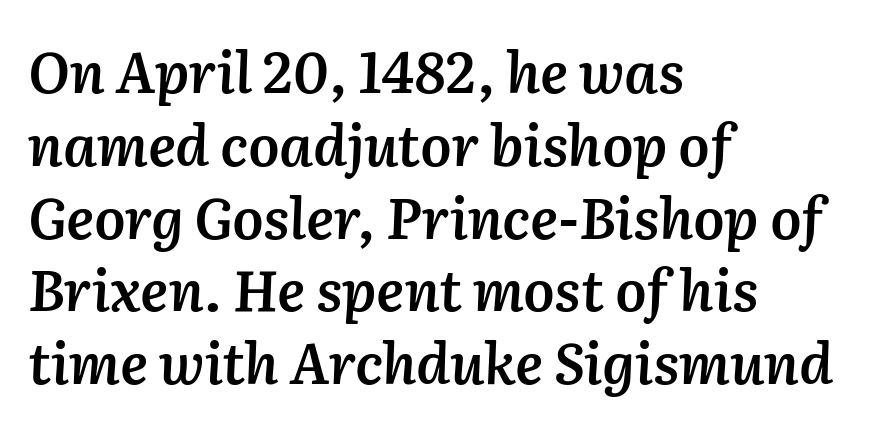
What's the leading like? Ordinary, nothing unusual. The type is set solid horizontally, with unmodified tracking. Look at the stroke-to-counter ratio: somewhat heavy, a semibold. Beneath every word, the page is bare. All the whitespace from short lines collects on the right. The lettering tilts uniformly, giving the passage an italic look.
